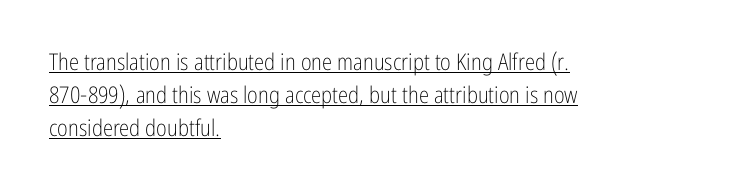
The image shows 23 px text type, upright; set left-aligned, normal line spacing (1.43x), normal letter spacing, underlined.
